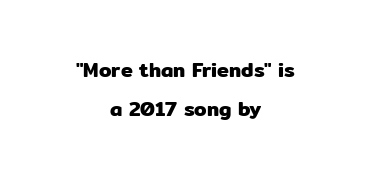
{"italic": "no", "underline": "no", "align": "center", "line_spacing": "loose", "line_spacing_ratio": 1.93, "letter_spacing": "normal", "letter_spacing_em": 0.0, "glyph_px": 20}
